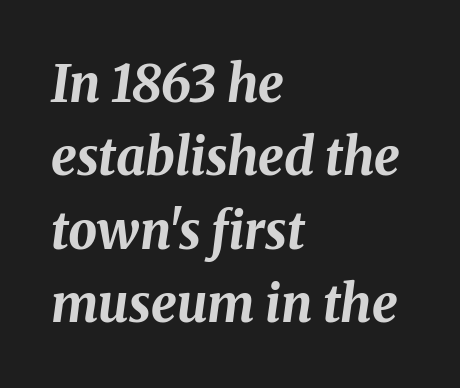
Does the weight exceed regular? Yes, all the way to bold. Characters are canted at an angle relative to the baseline's perpendicular. Normally led — the rows are evenly, conventionally spaced. A typesetter would call this proportional, since set widths differ per character. Compared with a centered layout, this one pins lines to the left instead.
